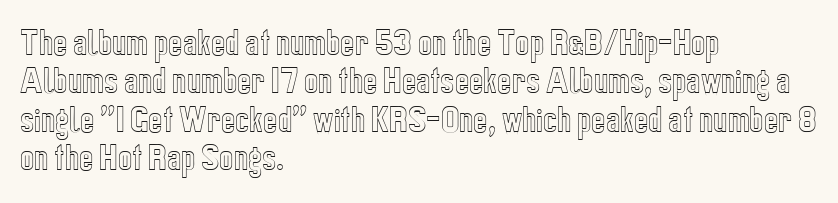
Q: Is the text italic (slanted)? A: No, it is upright.
Q: Is the text underlined? A: No.
Q: How is the paragraph aligned? A: Left-aligned.
Q: Is the spacing between letters normal or unusually wide? A: Normal.
Q: Is the spacing between lines tight, normal or loose? A: Normal.
Q: Width (condensed, normal, or wide)? A: Condensed.
Q: x-height? A: Medium.
Q: Monospaced? A: No.
